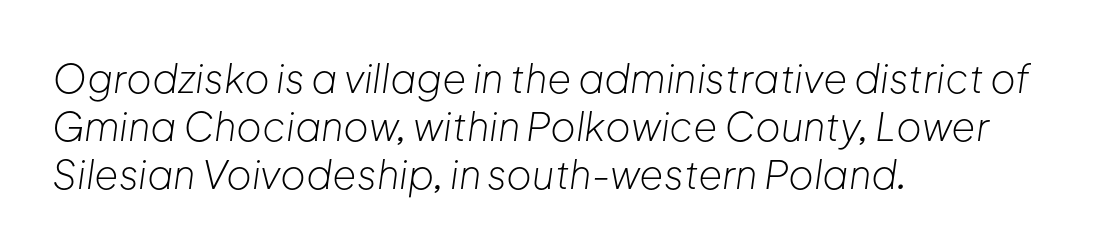
{"italic": "yes", "lean": "right", "slant_degrees": 8, "bold": "no", "weight": "light", "width": "normal", "stroke_contrast": "low", "x_height": "medium", "monospaced": "no", "underline": "no", "align": "left", "line_spacing_ratio": 1.23, "letter_spacing": "normal", "letter_spacing_em": 0.0, "glyph_px": 39}
